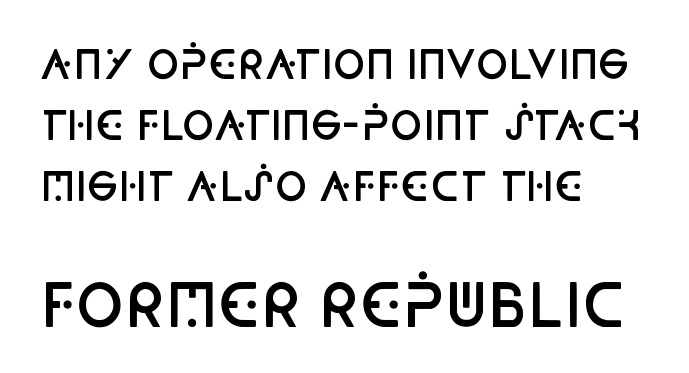
Q: Is the text bold? A: Semi-bold.
Q: Is the text italic (slanted)? A: No, it is upright.
Q: Is the typeface a serif or a sans-serif typeface? A: Sans-serif.
Q: Is the text underlined? A: No.
Q: How is the paragraph aligned? A: Left-aligned.
Q: Is the spacing between letters normal or unusually wide? A: Normal.
Q: Is the spacing between lines tight, normal or loose? A: Normal.
Q: Which block of text is set in a larger size, the first (top) or the second (bottom)? A: The second (bottom) one.
Q: Width (condensed, normal, or wide)? A: Condensed.
Q: Stroke contrast? A: Low.
Q: x-height? A: Large.
Q: Monospaced? A: No.
